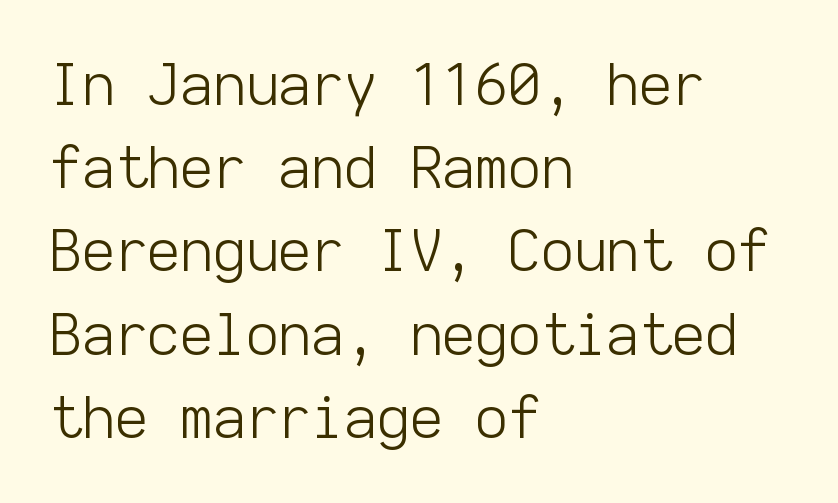
{"serif": "no", "italic": "no", "bold": "no", "weight": "light", "width": "normal", "stroke_contrast": "low", "x_height": "medium", "monospaced": "yes", "underline": "no", "align": "left", "line_spacing": "normal", "line_spacing_ratio": 1.46, "letter_spacing": "normal", "letter_spacing_em": 0.0, "glyph_px": 57}
